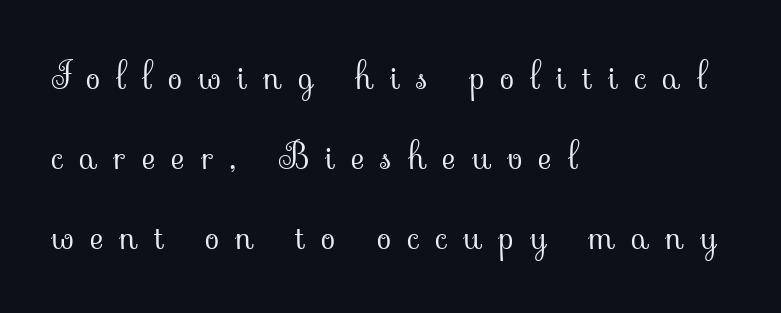
Q: Is the text bold? A: No.
Q: Is the text italic (slanted)? A: No, it is upright.
Q: Is the typeface a serif or a sans-serif typeface? A: Serif.
Q: Is the text underlined? A: No.
Q: How is the paragraph aligned? A: Left-aligned.
Q: Is the spacing between letters normal or unusually wide? A: Unusually wide.
Q: Is the spacing between lines tight, normal or loose? A: Loose.
Q: Width (condensed, normal, or wide)? A: Normal.
Q: Stroke contrast? A: Low.
Q: x-height? A: Small.
Q: Monospaced? A: No.
